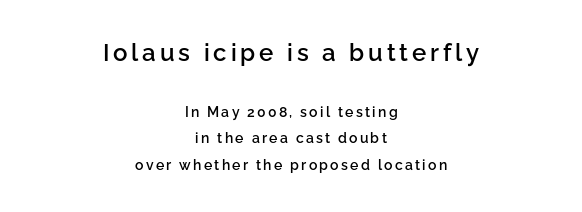
The baseline area is clear. What's the leading like? Stretched, with rows far apart. Does the lettering tilt? It doesn't — this is upright. Its strokes are somewhat broadened, the hallmark of semibold type. The emphasis by scale lands on block number one, above. Typeset on center — no edge is straight.
